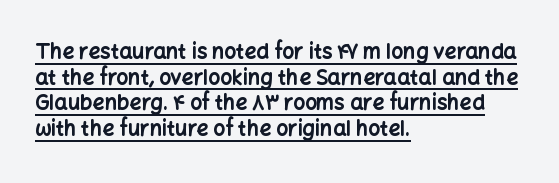
{"italic": "no", "bold": "yes", "underline": "yes", "align": "left", "line_spacing_ratio": 1.22, "letter_spacing": "normal", "letter_spacing_em": 0.0, "glyph_px": 21}
